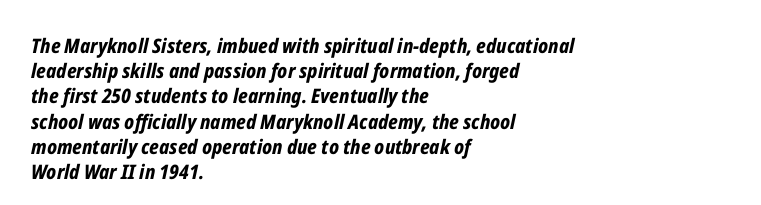
{"italic": "yes", "lean": "right", "slant_degrees": 12, "bold": "yes", "underline": "no", "align": "left", "line_spacing": "normal", "line_spacing_ratio": 1.26, "letter_spacing": "normal", "letter_spacing_em": 0.0, "glyph_px": 20}
